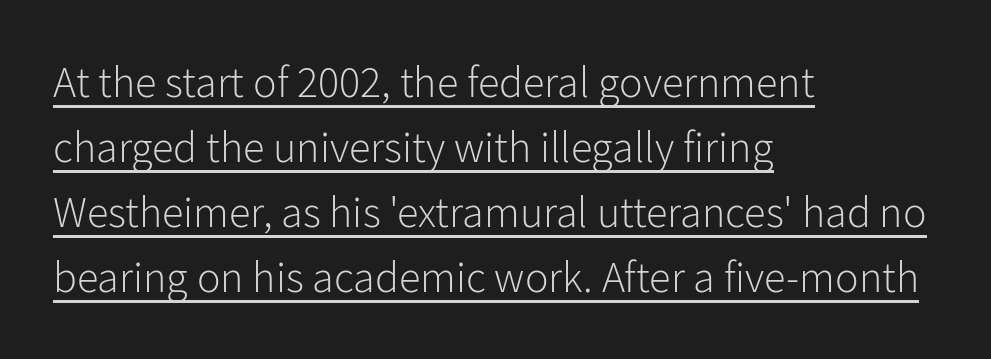
Q: Is the text bold? A: No.
Q: Is the text italic (slanted)? A: No, it is upright.
Q: Is the typeface a serif or a sans-serif typeface? A: Sans-serif.
Q: Is the text underlined? A: Yes.
Q: How is the paragraph aligned? A: Left-aligned.
Q: Is the spacing between letters normal or unusually wide? A: Normal.
Q: Is the spacing between lines tight, normal or loose? A: Normal.
Q: Width (condensed, normal, or wide)? A: Normal.
Q: Stroke contrast? A: Low.
Q: x-height? A: Medium.
Q: Monospaced? A: No.
